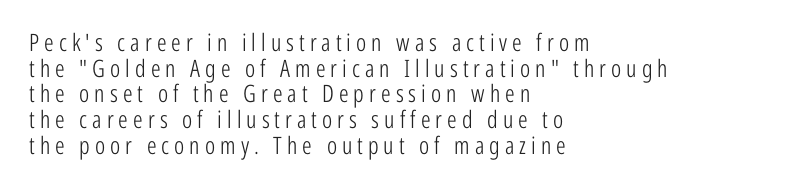
Q: Is the text bold? A: No.
Q: Is the text italic (slanted)? A: No, it is upright.
Q: Is the text underlined? A: No.
Q: How is the paragraph aligned? A: Left-aligned.
Q: Is the spacing between letters normal or unusually wide? A: Unusually wide.
Q: Is the spacing between lines tight, normal or loose? A: Tight.
